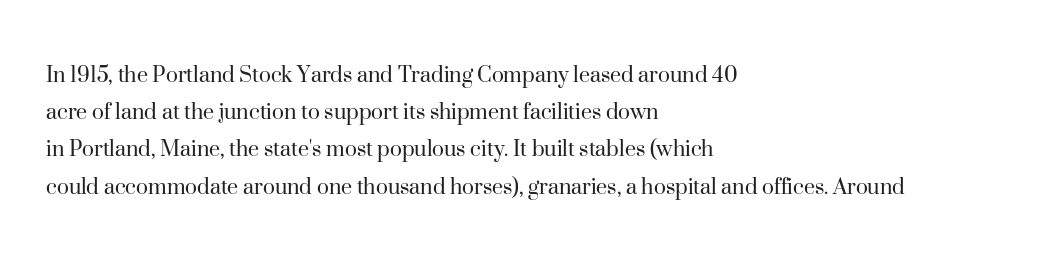
{"italic": "no", "bold": "no", "underline": "no", "align": "left", "line_spacing": "normal", "line_spacing_ratio": 1.49, "letter_spacing": "normal", "letter_spacing_em": 0.0, "glyph_px": 25}
